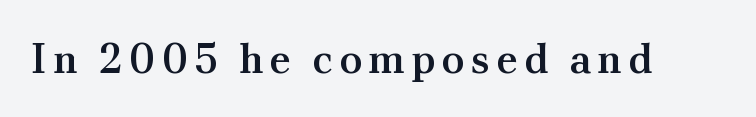
{"serif": "yes", "italic": "no", "bold": "semi", "weight": "semibold", "width": "normal", "stroke_contrast": "medium", "x_height": "small", "monospaced": "no", "underline": "no", "glyph_px": 42}
